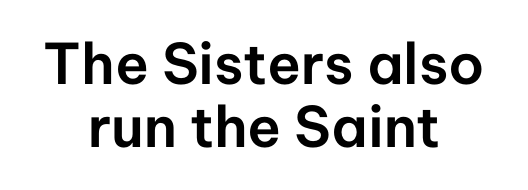
Does the copy run flush right? No — it is centered line by line. These lines huddle together more closely than default settings would place them. Inter-character spacing is left at the font's built-in metrics. The font family rendered here belongs to the sans-serif group.
